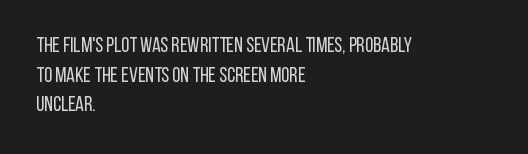
The image shows 21 px text type, upright; set left-aligned, normal line spacing (1.41x), normal letter spacing, not underlined.
